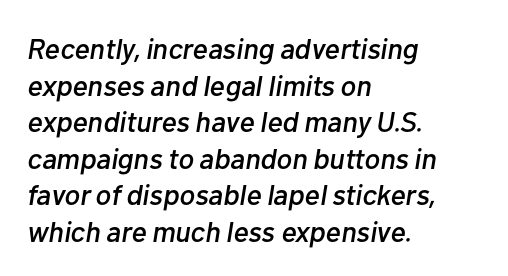
Q: Is the text italic (slanted)? A: Yes, it leans right by about 10 degrees.
Q: Is the text underlined? A: No.
Q: How is the paragraph aligned? A: Left-aligned.
Q: Is the spacing between letters normal or unusually wide? A: Normal.
Q: Is the spacing between lines tight, normal or loose? A: Normal.
Q: Width (condensed, normal, or wide)? A: Normal.
Q: Stroke contrast? A: Low.
Q: x-height? A: Medium.
Q: Monospaced? A: No.
